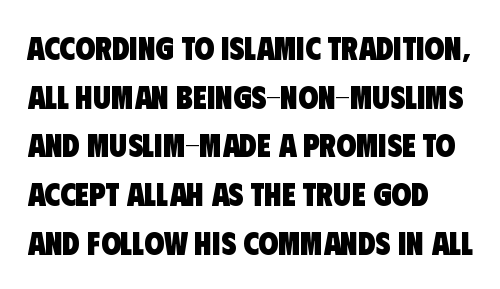
Q: Is the text bold? A: Yes.
Q: Is the typeface a serif or a sans-serif typeface? A: Sans-serif.
Q: Is the text underlined? A: No.
Q: How is the paragraph aligned? A: Left-aligned.
Q: Is the spacing between letters normal or unusually wide? A: Normal.
Q: Is the spacing between lines tight, normal or loose? A: Normal.
Q: Width (condensed, normal, or wide)? A: Condensed.
Q: Stroke contrast? A: Low.
Q: x-height? A: Large.
Q: Monospaced? A: No.
